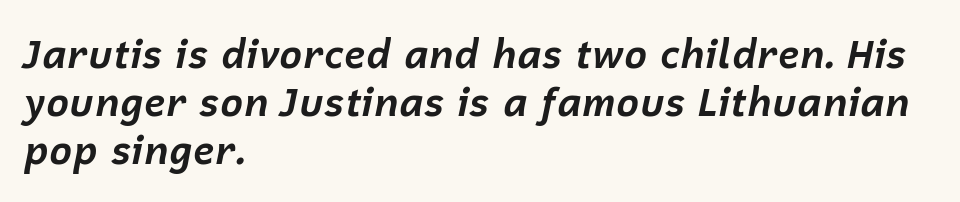
Nothing unusual about the tracking: characters are spaced as the font intends. The letters advance in unequal steps, a hallmark of proportional type. There's an unmistakable incline to the writing here. This rendering features lettering with no underline.
